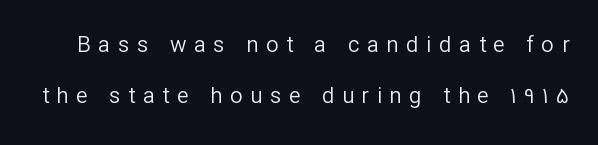
{"italic": "no", "bold": "no", "underline": "no", "line_spacing": "loose", "line_spacing_ratio": 2.34, "letter_spacing": "wide", "letter_spacing_em": 0.35, "glyph_px": 22}
